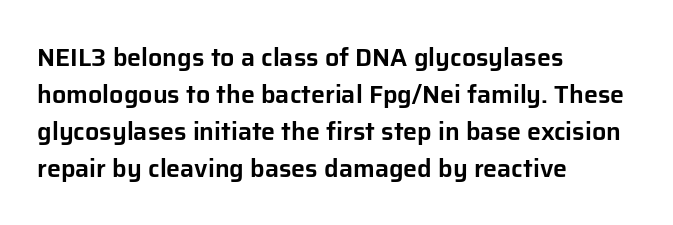
Q: Is the text italic (slanted)? A: No, it is upright.
Q: Is the text underlined? A: No.
Q: How is the paragraph aligned? A: Left-aligned.
Q: Is the spacing between letters normal or unusually wide? A: Normal.
Q: Is the spacing between lines tight, normal or loose? A: Normal.
